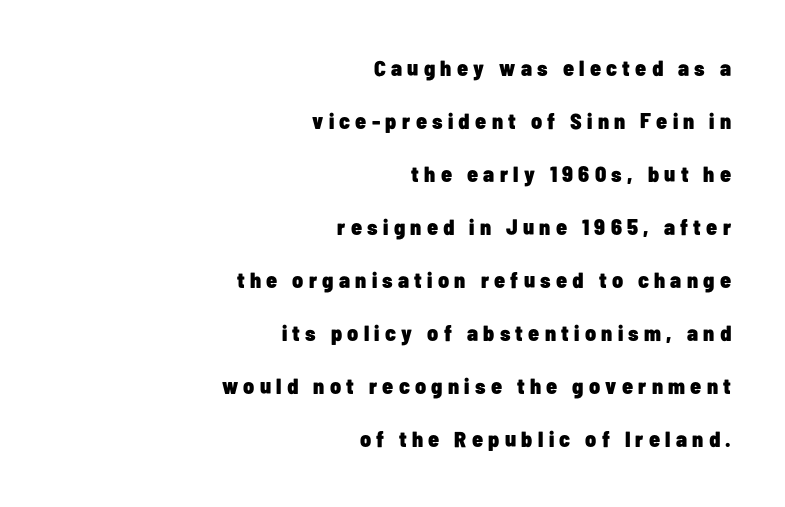
The image shows 22 px bold type, upright; set right-aligned, loose line spacing (2.41x), unusually wide letter spacing (+0.24 em), not underlined.
